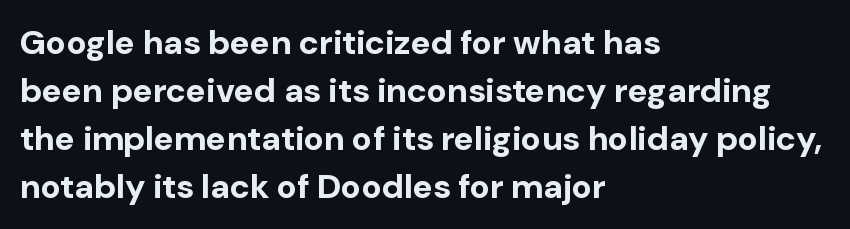
{"serif": "no", "italic": "no", "bold": "yes", "weight": "bold", "width": "normal", "stroke_contrast": "low", "x_height": "medium", "monospaced": "no", "underline": "no", "align": "left", "line_spacing": "normal", "line_spacing_ratio": 1.41, "letter_spacing": "normal", "letter_spacing_em": 0.0, "glyph_px": 34}
